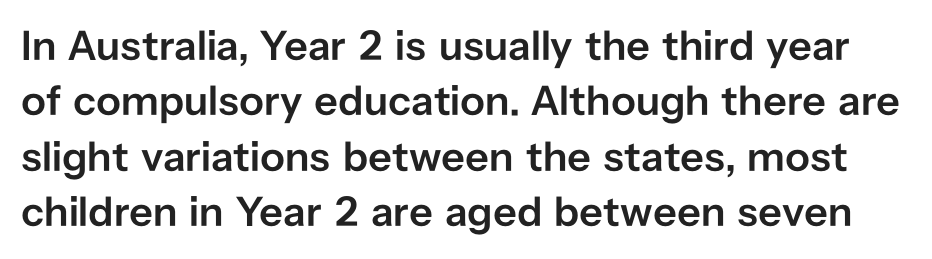
Q: Is the text bold? A: Semi-bold.
Q: Is the text italic (slanted)? A: No, it is upright.
Q: Is the typeface a serif or a sans-serif typeface? A: Sans-serif.
Q: Is the text underlined? A: No.
Q: Is the spacing between letters normal or unusually wide? A: Normal.
Q: Is the spacing between lines tight, normal or loose? A: Normal.
Q: Width (condensed, normal, or wide)? A: Normal.
Q: Stroke contrast? A: Low.
Q: x-height? A: Medium.
Q: Monospaced? A: No.
